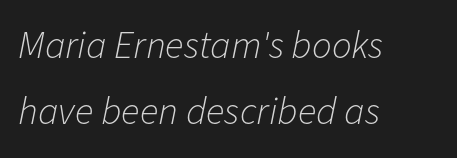
The image shows 39 px light type, italic (leaning right); set left-aligned, normal line spacing (1.68x), normal letter spacing, not underlined; low stroke contrast and a medium x-height.
